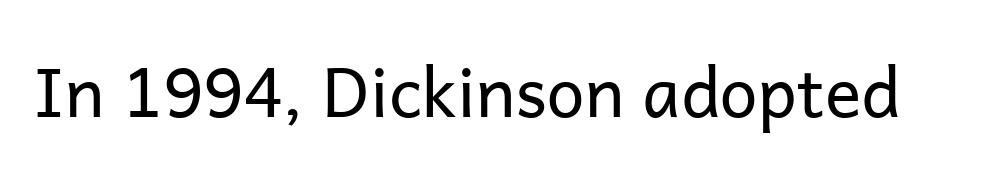
Q: Is the text bold? A: No.
Q: Is the text italic (slanted)? A: No, it is upright.
Q: Is the typeface a serif or a sans-serif typeface? A: Sans-serif.
Q: Is the text underlined? A: No.
Q: Is the spacing between letters normal or unusually wide? A: Normal.
Q: Width (condensed, normal, or wide)? A: Normal.
Q: Stroke contrast? A: Low.
Q: x-height? A: Medium.
Q: Monospaced? A: No.
